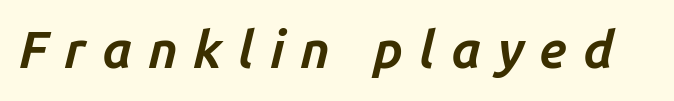
Q: Is the text bold? A: Yes.
Q: Is the text italic (slanted)? A: Yes, it leans right by about 14 degrees.
Q: Is the text underlined? A: No.
Q: Is the spacing between letters normal or unusually wide? A: Unusually wide.
Q: Width (condensed, normal, or wide)? A: Normal.
Q: Stroke contrast? A: Low.
Q: x-height? A: Medium.
Q: Monospaced? A: No.
